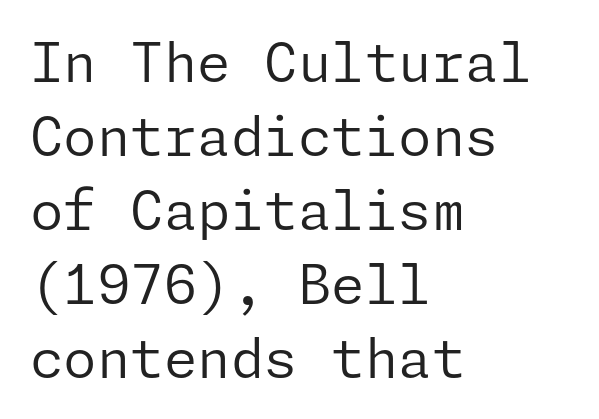
{"serif": "no", "italic": "no", "bold": "no", "weight": "regular", "width": "normal", "stroke_contrast": "low", "x_height": "medium", "underline": "no", "align": "left", "line_spacing": "normal", "line_spacing_ratio": 1.37, "letter_spacing": "normal", "letter_spacing_em": 0.0, "glyph_px": 54}
